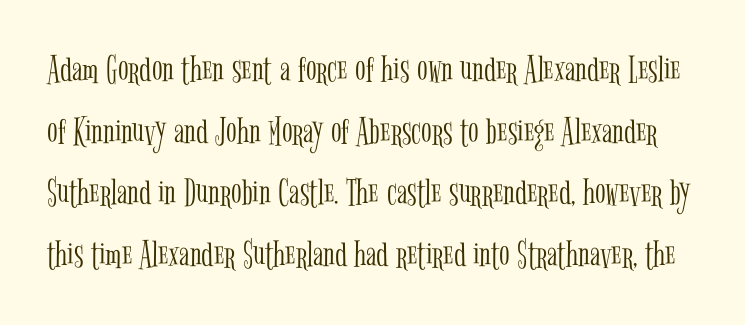
The image shows 39 px light, condensed serif type, upright; set normal line spacing (1.58x), normal letter spacing, not underlined; low stroke contrast and a medium x-height.
